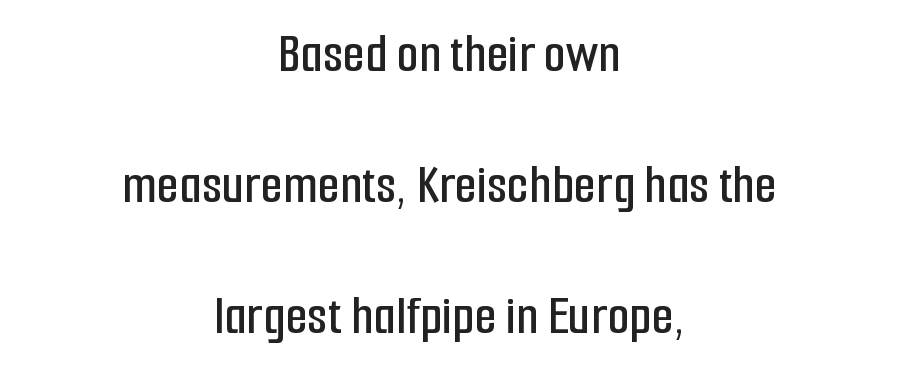
Q: Is the text italic (slanted)? A: No, it is upright.
Q: Is the typeface a serif or a sans-serif typeface? A: Sans-serif.
Q: Is the text underlined? A: No.
Q: How is the paragraph aligned? A: Centered.
Q: Is the spacing between letters normal or unusually wide? A: Normal.
Q: Is the spacing between lines tight, normal or loose? A: Loose.
Q: Width (condensed, normal, or wide)? A: Condensed.
Q: Stroke contrast? A: Low.
Q: x-height? A: Medium.
Q: Monospaced? A: No.
